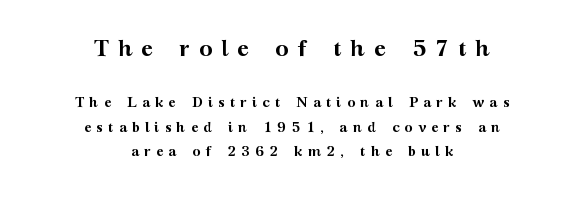
{"italic": "no", "bold": "yes", "underline": "no", "align": "center", "line_spacing_ratio": 1.74, "letter_spacing": "wide", "letter_spacing_em": 0.37, "larger_block": "first", "size_ratio": 1.64, "glyph_px": 23}
